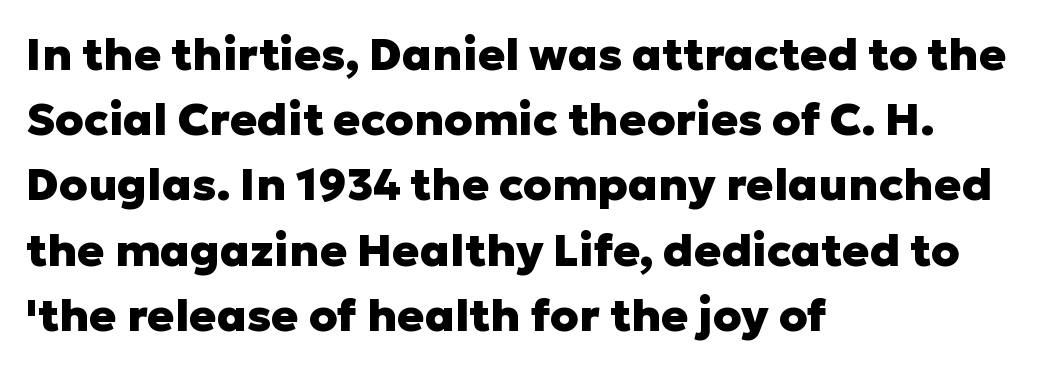
Typographically, this falls in the sans-serif category. You could not count columns in this text — the font is proportionally spaced. Whoever set this chose a conventional vertical rhythm. Visually the block forms a straight wall on the left and a jagged coastline on the right. The face used here is rendered with its standard letterfit.
